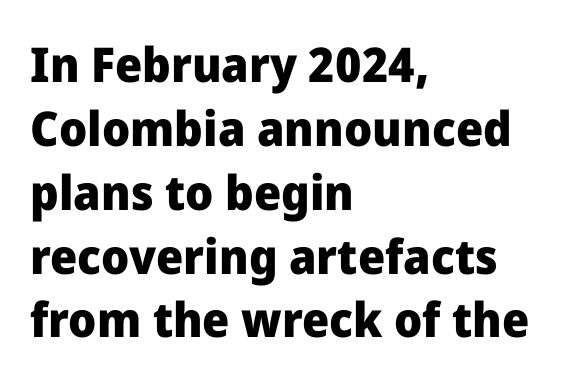
Q: Is the text bold? A: Yes.
Q: Is the text italic (slanted)? A: No, it is upright.
Q: Is the typeface a serif or a sans-serif typeface? A: Sans-serif.
Q: Is the text underlined? A: No.
Q: How is the paragraph aligned? A: Left-aligned.
Q: Is the spacing between letters normal or unusually wide? A: Normal.
Q: Is the spacing between lines tight, normal or loose? A: Normal.
Q: Width (condensed, normal, or wide)? A: Normal.
Q: Stroke contrast? A: Low.
Q: x-height? A: Medium.
Q: Monospaced? A: No.
